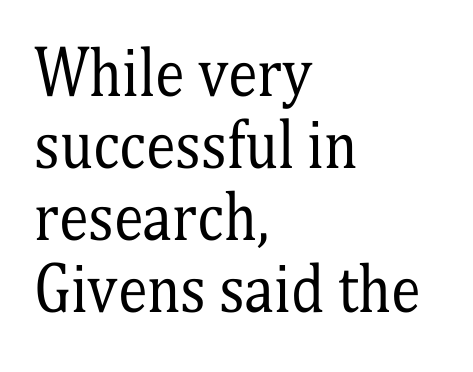
Check the space under the baseline: it is left empty. Caption: standard tracking, unaltered. One-word summary of the alignment: left. The letters stand upright; this is a roman face. The letters advance in unequal steps, a hallmark of proportional type. A quiet, ordinary-to-light weight characterises the typeface.
